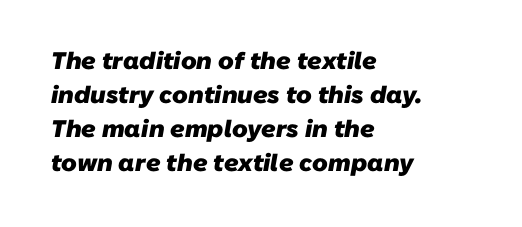
Q: Is the text bold? A: Yes.
Q: Is the text underlined? A: No.
Q: How is the paragraph aligned? A: Left-aligned.
Q: Is the spacing between letters normal or unusually wide? A: Normal.
Q: Is the spacing between lines tight, normal or loose? A: Normal.
